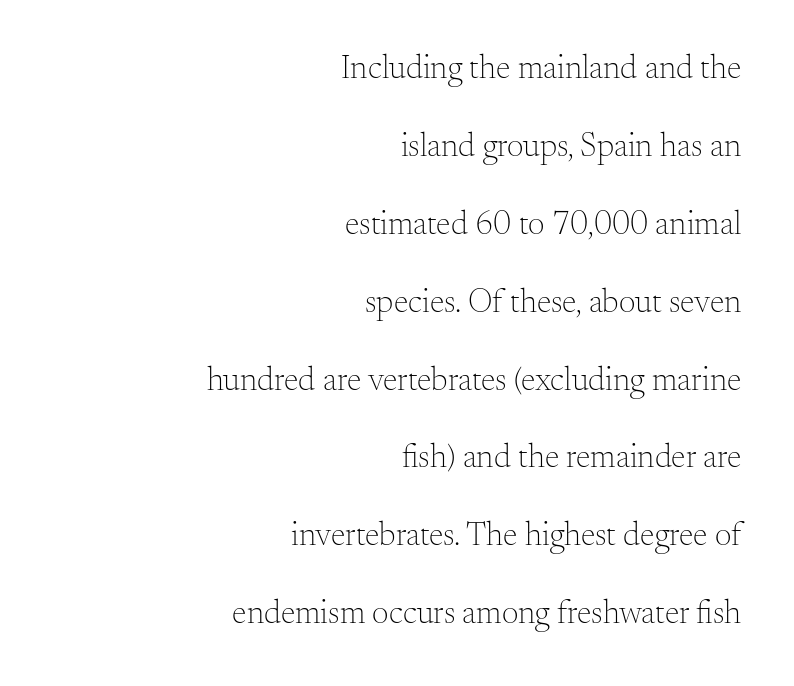
{"serif": "yes", "italic": "no", "bold": "no", "weight": "light", "width": "normal", "stroke_contrast": "medium", "x_height": "small", "monospaced": "no", "underline": "no", "align": "right", "line_spacing": "loose", "line_spacing_ratio": 2.36, "letter_spacing": "normal", "letter_spacing_em": 0.0, "glyph_px": 33}
